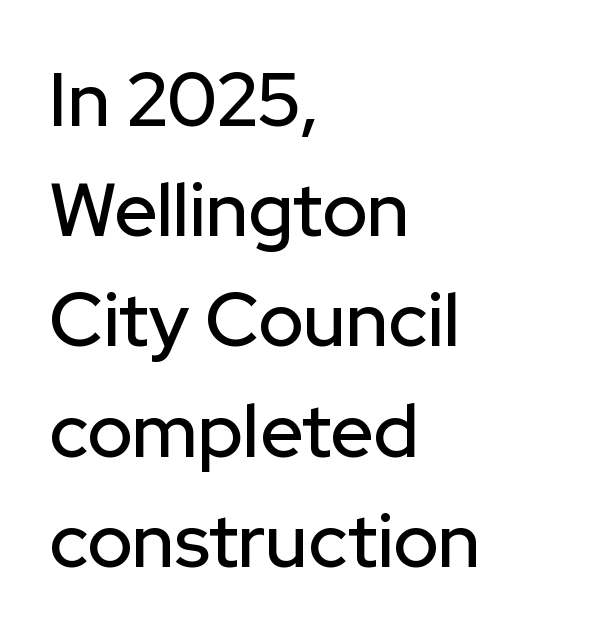
Q: Is the text italic (slanted)? A: No, it is upright.
Q: Is the typeface a serif or a sans-serif typeface? A: Sans-serif.
Q: Is the text underlined? A: No.
Q: How is the paragraph aligned? A: Left-aligned.
Q: Is the spacing between letters normal or unusually wide? A: Normal.
Q: Is the spacing between lines tight, normal or loose? A: Normal.
Q: Width (condensed, normal, or wide)? A: Normal.
Q: Stroke contrast? A: Low.
Q: x-height? A: Medium.
Q: Monospaced? A: No.
